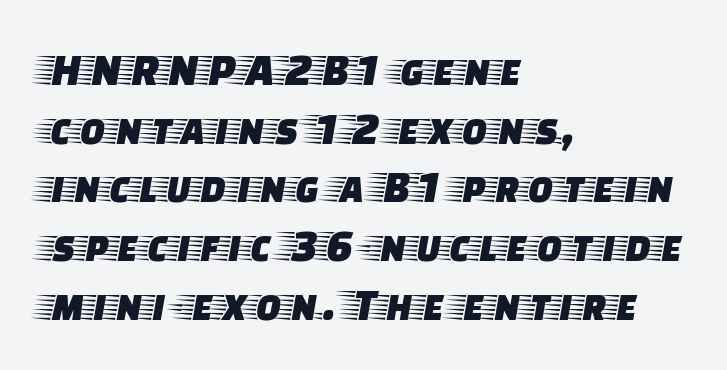
{"serif": "yes", "width": "wide", "stroke_contrast": "low", "x_height": "large", "monospaced": "no", "underline": "no", "align": "left", "line_spacing": "normal", "line_spacing_ratio": 1.25, "letter_spacing": "normal", "letter_spacing_em": 0.0, "glyph_px": 47}
